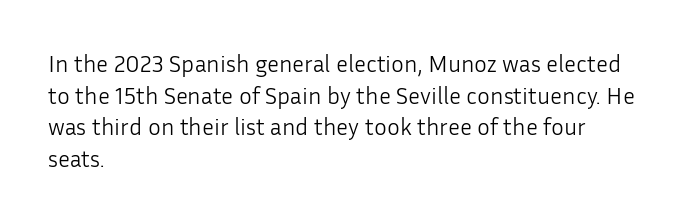
The image shows 24 px text type, upright; set left-aligned, normal line spacing (1.32x), normal letter spacing, not underlined.
